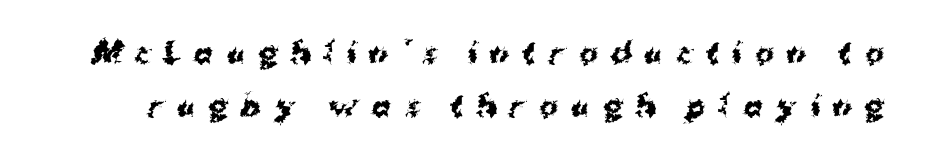
Q: Is the text bold? A: Yes.
Q: Is the text italic (slanted)? A: Yes.
Q: Is the typeface a serif or a sans-serif typeface? A: Sans-serif.
Q: Is the text underlined? A: No.
Q: Is the spacing between letters normal or unusually wide? A: Unusually wide.
Q: Is the spacing between lines tight, normal or loose? A: Loose.
Q: Width (condensed, normal, or wide)? A: Normal.
Q: Stroke contrast? A: Medium.
Q: x-height? A: Medium.
Q: Monospaced? A: No.
